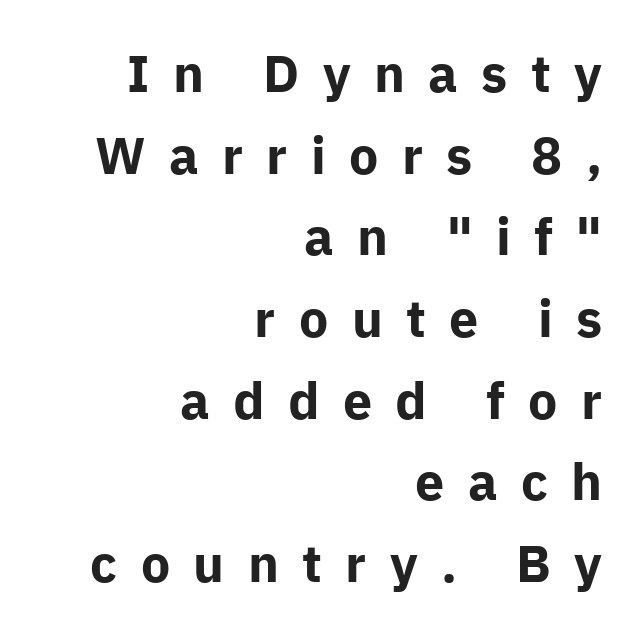
Line endings align vertically; line beginnings do not. The space between consecutive lines is moderate. Decoration check: the copy has no underline. Honestly, the letter spacing is so wide it's the main thing you notice. The rendering uses a bold face; every stroke is thick and dark. Each letter keeps its own natural width here, so spacing adapts to shape.
